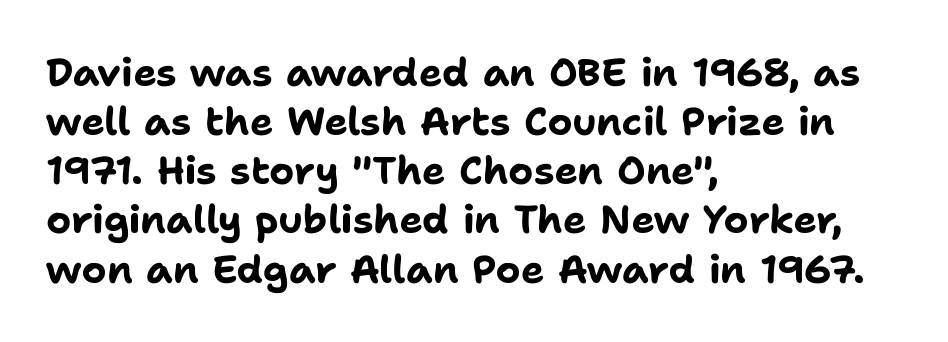
The image shows 39 px bold sans-serif type, upright; set left-aligned, normal line spacing (1.26x), normal letter spacing, not underlined; low stroke contrast and a medium x-height.
